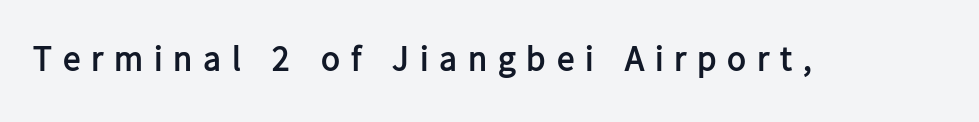
The image shows 35 px semibold sans-serif type, upright; set unusually wide letter spacing (+0.31 em), not underlined; low stroke contrast and a medium x-height.
